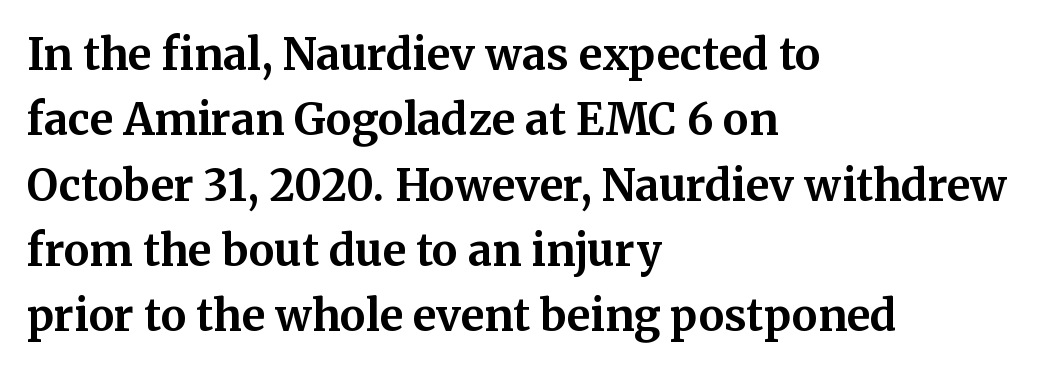
Q: Is the text bold? A: Yes.
Q: Is the text italic (slanted)? A: No, it is upright.
Q: Is the typeface a serif or a sans-serif typeface? A: Serif.
Q: Is the text underlined? A: No.
Q: How is the paragraph aligned? A: Left-aligned.
Q: Is the spacing between letters normal or unusually wide? A: Normal.
Q: Is the spacing between lines tight, normal or loose? A: Normal.
Q: Width (condensed, normal, or wide)? A: Normal.
Q: Stroke contrast? A: Medium.
Q: x-height? A: Medium.
Q: Monospaced? A: No.
